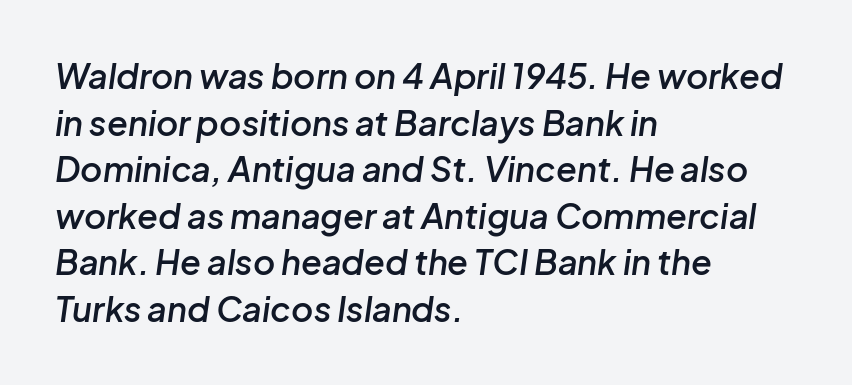
The image shows 34 px semibold type, italic (leaning right); set left-aligned, normal line spacing (1.37x), normal letter spacing, not underlined; low stroke contrast and a medium x-height.
